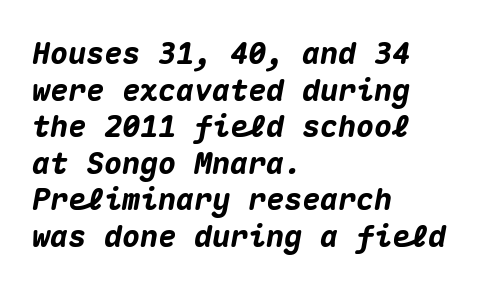
Q: Is the text bold? A: Yes.
Q: Is the text italic (slanted)? A: Yes, it leans right by about 10 degrees.
Q: Is the text underlined? A: No.
Q: How is the paragraph aligned? A: Left-aligned.
Q: Is the spacing between letters normal or unusually wide? A: Normal.
Q: Width (condensed, normal, or wide)? A: Normal.
Q: Stroke contrast? A: Medium.
Q: x-height? A: Medium.
Q: Monospaced? A: Yes.
